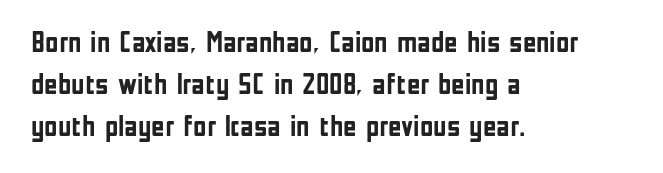
Q: Is the text bold? A: Yes.
Q: Is the text italic (slanted)? A: No, it is upright.
Q: Is the typeface a serif or a sans-serif typeface? A: Sans-serif.
Q: Is the text underlined? A: No.
Q: How is the paragraph aligned? A: Left-aligned.
Q: Is the spacing between letters normal or unusually wide? A: Normal.
Q: Is the spacing between lines tight, normal or loose? A: Normal.
Q: Width (condensed, normal, or wide)? A: Condensed.
Q: Stroke contrast? A: Low.
Q: x-height? A: Medium.
Q: Monospaced? A: No.
